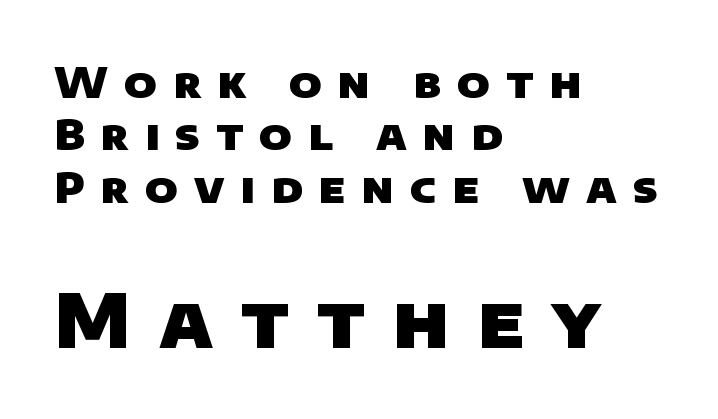
Q: Is the text bold? A: Yes.
Q: Is the typeface a serif or a sans-serif typeface? A: Sans-serif.
Q: Is the text underlined? A: No.
Q: How is the paragraph aligned? A: Left-aligned.
Q: Is the spacing between letters normal or unusually wide? A: Unusually wide.
Q: Is the spacing between lines tight, normal or loose? A: Normal.
Q: Which block of text is set in a larger size, the first (top) or the second (bottom)? A: The second (bottom) one.
Q: Width (condensed, normal, or wide)? A: Normal.
Q: Stroke contrast? A: Low.
Q: x-height? A: Large.
Q: Monospaced? A: No.
